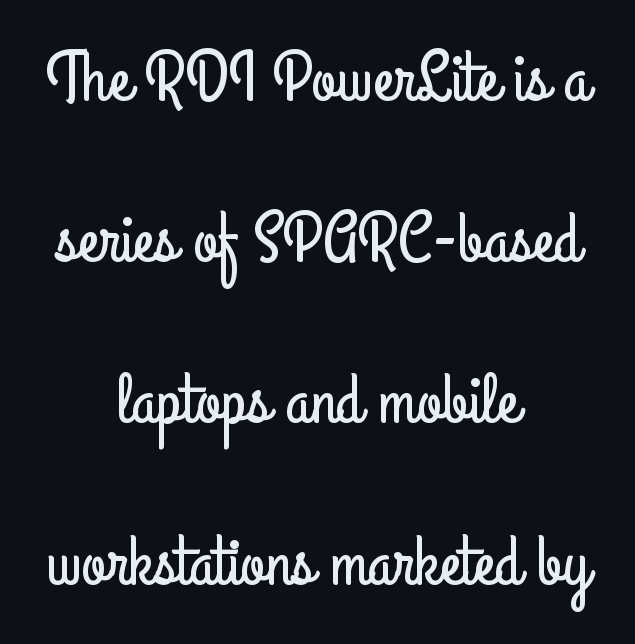
Q: Is the typeface a serif or a sans-serif typeface? A: Sans-serif.
Q: Is the text underlined? A: No.
Q: How is the paragraph aligned? A: Centered.
Q: Is the spacing between letters normal or unusually wide? A: Normal.
Q: Is the spacing between lines tight, normal or loose? A: Loose.
Q: Width (condensed, normal, or wide)? A: Condensed.
Q: Stroke contrast? A: Low.
Q: x-height? A: Small.
Q: Monospaced? A: No.
